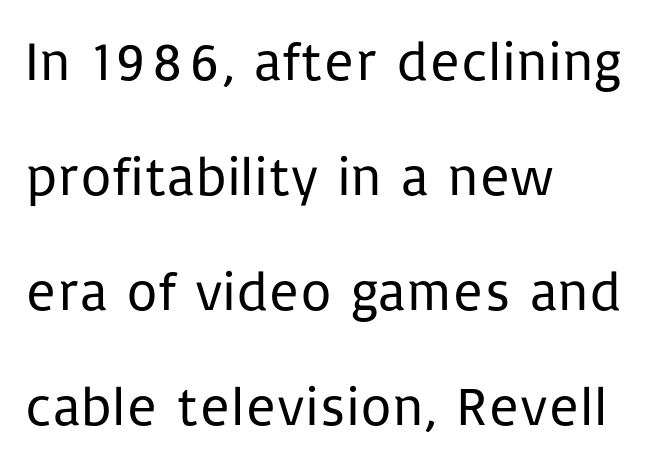
The image shows 55 px regular-weight sans-serif type, upright; set left-aligned, loose line spacing (2.09x), normal letter spacing, not underlined; low stroke contrast and a medium x-height.
